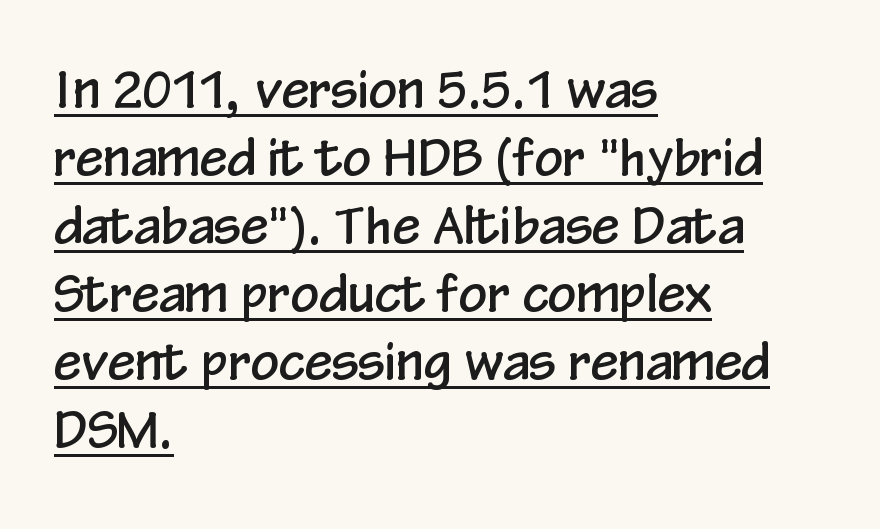
Q: Is the text italic (slanted)? A: No, it is upright.
Q: Is the typeface a serif or a sans-serif typeface? A: Sans-serif.
Q: Is the text underlined? A: Yes.
Q: How is the paragraph aligned? A: Left-aligned.
Q: Is the spacing between letters normal or unusually wide? A: Normal.
Q: Is the spacing between lines tight, normal or loose? A: Normal.
Q: Width (condensed, normal, or wide)? A: Condensed.
Q: Stroke contrast? A: Low.
Q: x-height? A: Medium.
Q: Monospaced? A: No.
